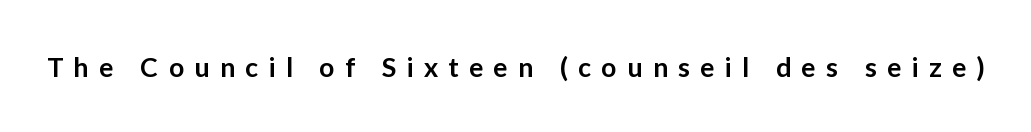
Q: Is the text bold? A: Semi-bold.
Q: Is the text italic (slanted)? A: No, it is upright.
Q: Is the text underlined? A: No.
Q: Is the spacing between letters normal or unusually wide? A: Unusually wide.
